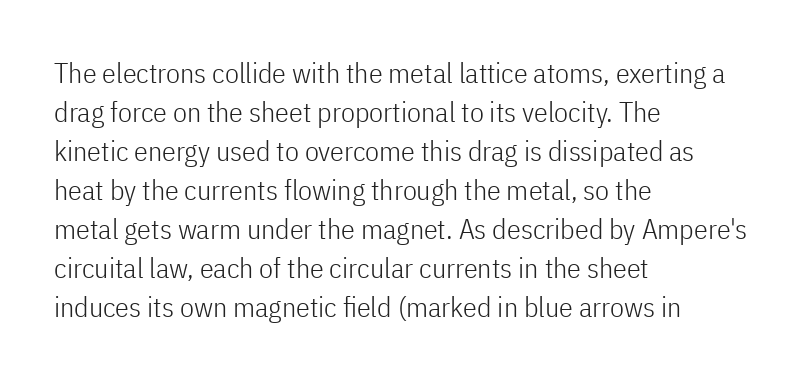
{"serif": "no", "italic": "no", "bold": "no", "weight": "light", "width": "condensed", "stroke_contrast": "low", "x_height": "medium", "monospaced": "no", "underline": "no", "align": "left", "line_spacing": "normal", "line_spacing_ratio": 1.39, "letter_spacing": "normal", "letter_spacing_em": 0.0, "glyph_px": 28}
